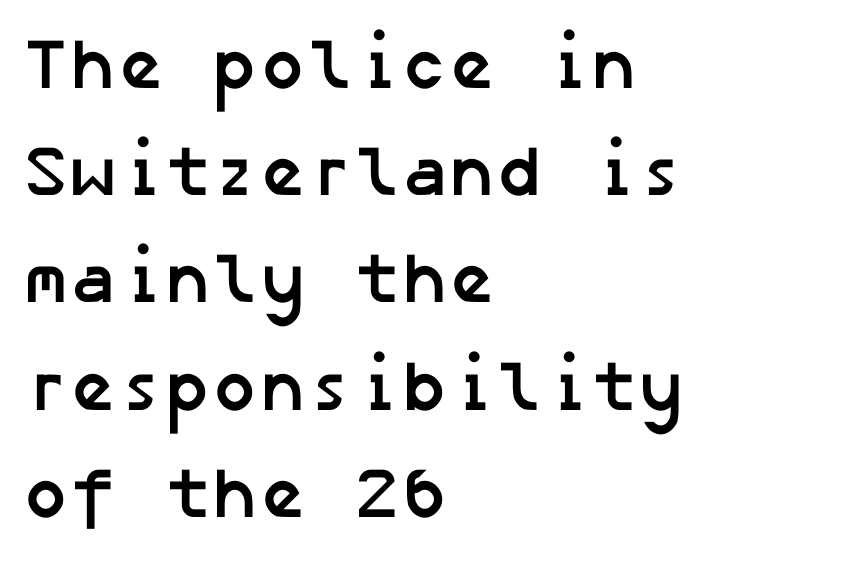
Q: Is the text bold? A: Yes.
Q: Is the typeface a serif or a sans-serif typeface? A: Sans-serif.
Q: Is the text underlined? A: No.
Q: How is the paragraph aligned? A: Left-aligned.
Q: Is the spacing between letters normal or unusually wide? A: Normal.
Q: Is the spacing between lines tight, normal or loose? A: Normal.
Q: Width (condensed, normal, or wide)? A: Normal.
Q: Stroke contrast? A: Low.
Q: x-height? A: Medium.
